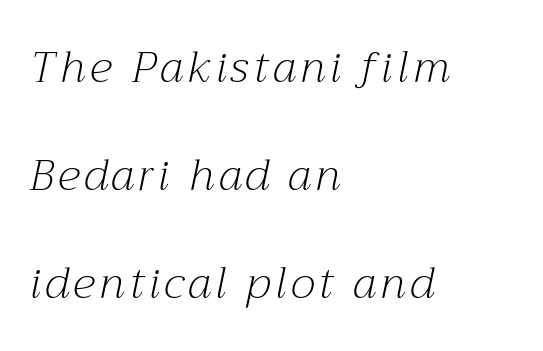
The image shows 44 px light serif type, italic (leaning right); set left-aligned, loose line spacing (2.45x), not underlined; medium stroke contrast and a medium x-height.
